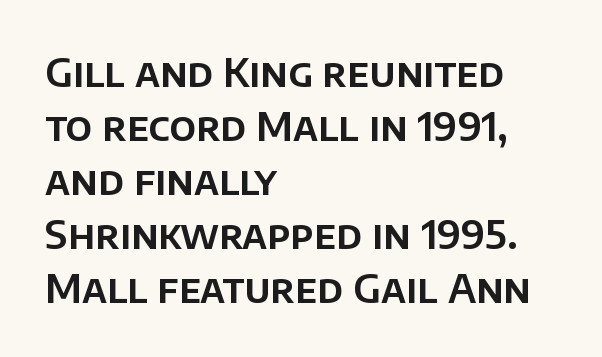
Q: Is the text italic (slanted)? A: No, it is upright.
Q: Is the typeface a serif or a sans-serif typeface? A: Sans-serif.
Q: Is the text underlined? A: No.
Q: How is the paragraph aligned? A: Left-aligned.
Q: Is the spacing between letters normal or unusually wide? A: Normal.
Q: Is the spacing between lines tight, normal or loose? A: Normal.
Q: Width (condensed, normal, or wide)? A: Normal.
Q: Stroke contrast? A: Low.
Q: x-height? A: Large.
Q: Monospaced? A: No.
